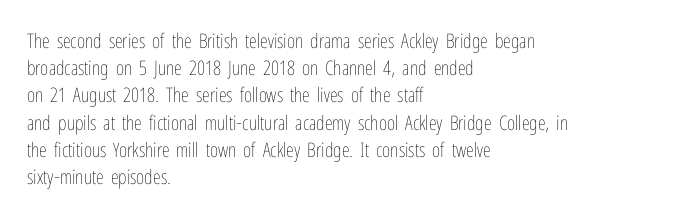
{"italic": "no", "bold": "no", "underline": "no", "align": "left", "line_spacing": "normal", "line_spacing_ratio": 1.36, "letter_spacing": "normal", "letter_spacing_em": 0.0, "glyph_px": 20}
